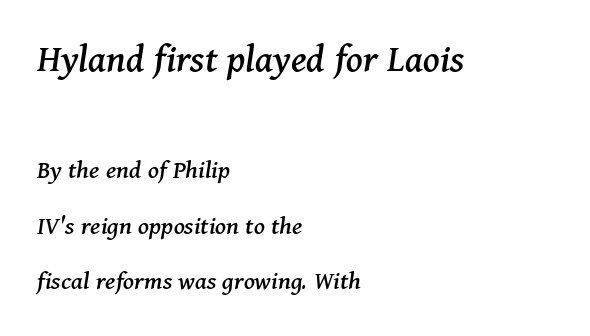
The image shows 41 px serif type, italic (leaning right); set left-aligned, loose line spacing (2.07x), normal letter spacing, not underlined; the first (top) block is 1.52x larger; medium stroke contrast and a medium x-height.
